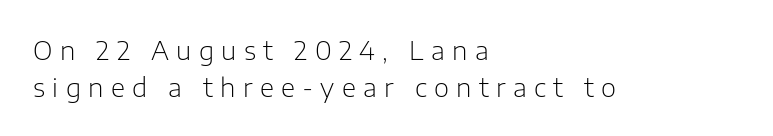
Is the stroke heavy? The answer is a plain regular-or-lighter. Type without underlining. The paragraph shown leans on its left margin. Unlike italic type, these characters show no tilt at all. Line spacing here is normal.
